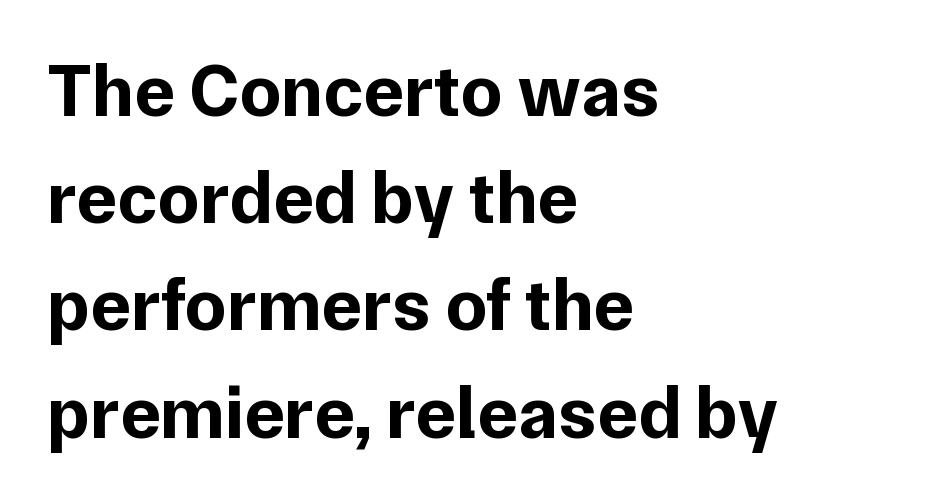
The image shows 75 px bold sans-serif type, upright; set left-aligned, normal line spacing (1.43x), normal letter spacing, not underlined; low stroke contrast and a medium x-height.
